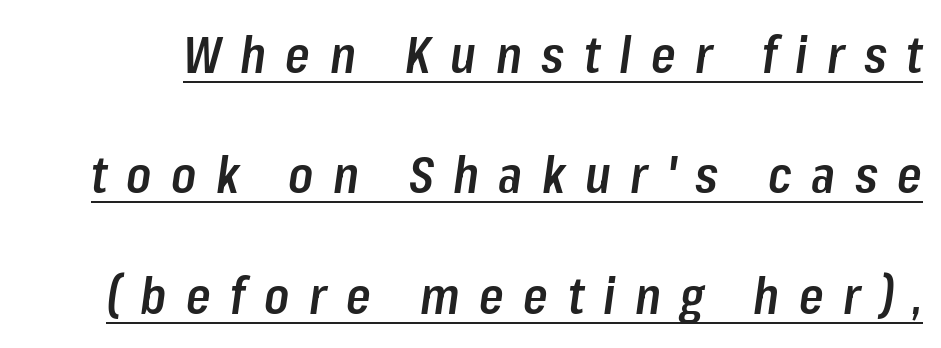
Q: Is the text bold? A: Semi-bold.
Q: Is the text italic (slanted)? A: Yes, it leans right by about 8 degrees.
Q: Is the text underlined? A: Yes.
Q: Is the spacing between letters normal or unusually wide? A: Unusually wide.
Q: Is the spacing between lines tight, normal or loose? A: Loose.
Q: Width (condensed, normal, or wide)? A: Condensed.
Q: Stroke contrast? A: Low.
Q: x-height? A: Medium.
Q: Monospaced? A: No.
